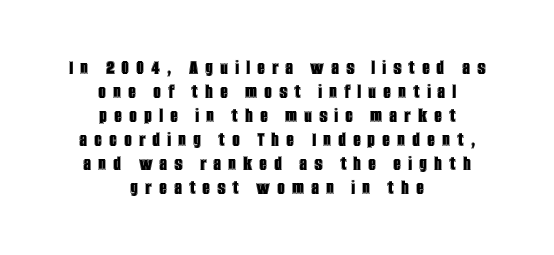
Q: Is the text italic (slanted)? A: No, it is upright.
Q: Is the text underlined? A: No.
Q: How is the paragraph aligned? A: Centered.
Q: Is the spacing between letters normal or unusually wide? A: Unusually wide.
Q: Is the spacing between lines tight, normal or loose? A: Tight.
